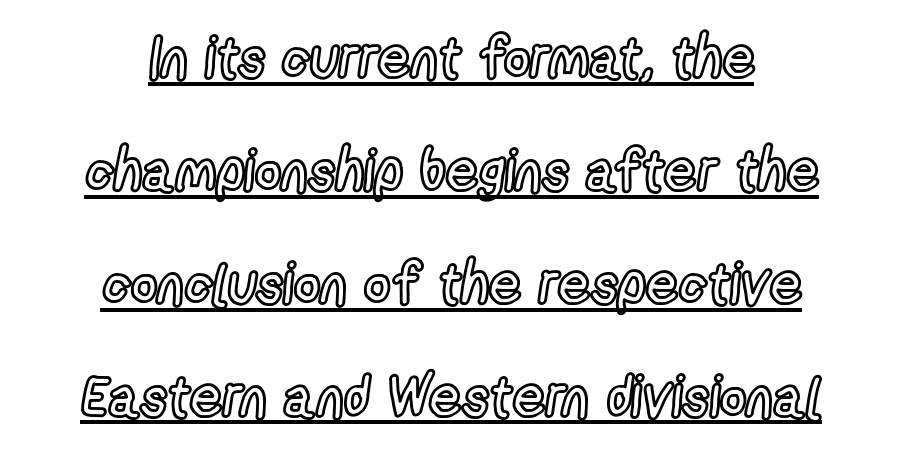
{"width": "condensed", "x_height": "medium", "monospaced": "no", "underline": "yes", "align": "center", "line_spacing": "loose", "line_spacing_ratio": 1.98, "letter_spacing": "normal", "letter_spacing_em": 0.0, "glyph_px": 57}
